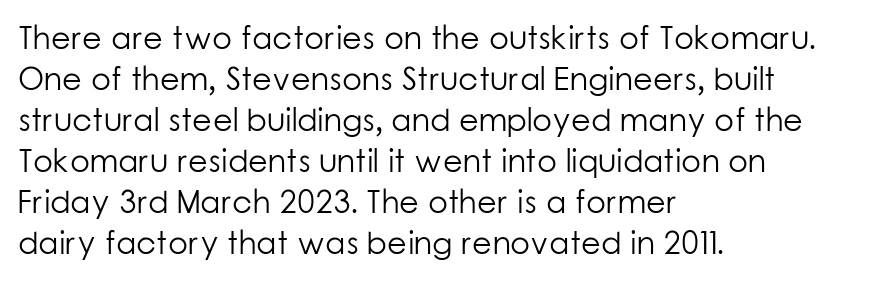
{"serif": "no", "italic": "no", "bold": "no", "weight": "light", "width": "normal", "stroke_contrast": "low", "x_height": "medium", "monospaced": "no", "underline": "no", "align": "left", "line_spacing": "normal", "line_spacing_ratio": 1.28, "letter_spacing": "normal", "letter_spacing_em": 0.0, "glyph_px": 32}
